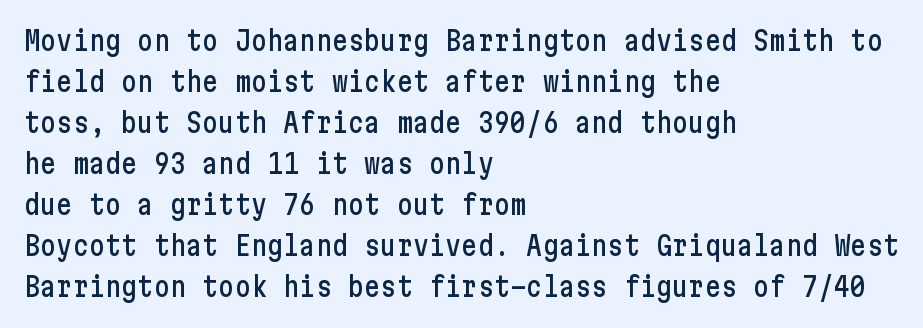
Underlining? Definitely not there. The passage shown stacks its lines at a standard gap. Tall strokes in this sample are plumb rather than angled. Is the block centered? No — it sits flush against the left margin.
